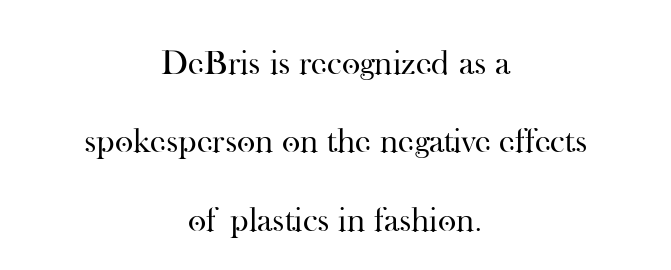
The image shows 35 px regular-weight serif type, upright; set centered, loose line spacing (2.24x), normal letter spacing, not underlined; high stroke contrast and a small x-height.
